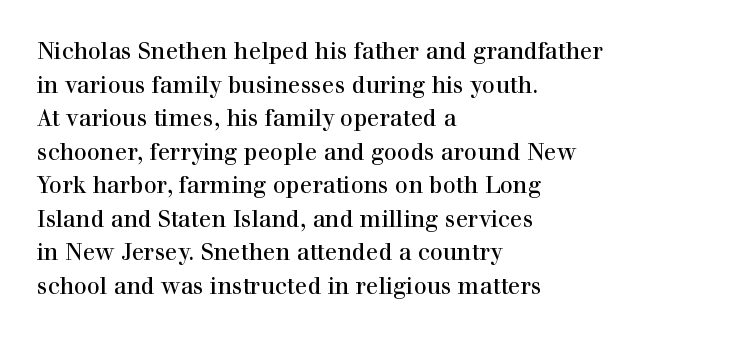
Q: Is the text italic (slanted)? A: No, it is upright.
Q: Is the text underlined? A: No.
Q: How is the paragraph aligned? A: Left-aligned.
Q: Is the spacing between letters normal or unusually wide? A: Normal.
Q: Is the spacing between lines tight, normal or loose? A: Normal.
